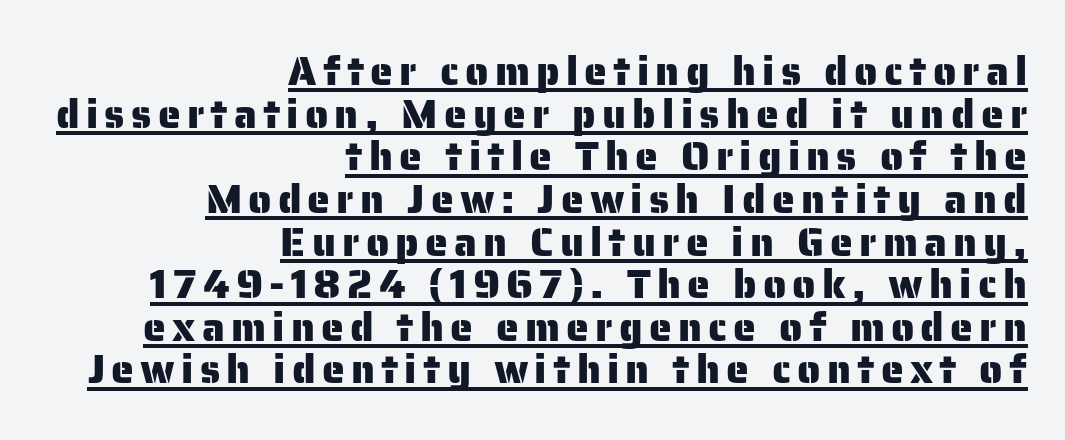
{"serif": "no", "italic": "no", "width": "normal", "stroke_contrast": "low", "x_height": "medium", "monospaced": "no", "underline": "yes", "align": "right", "line_spacing": "tight", "line_spacing_ratio": 1.04, "glyph_px": 41}
